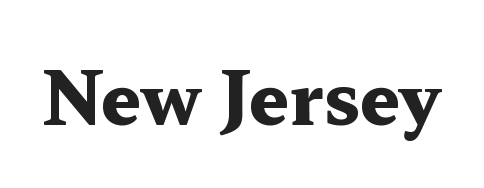
{"serif": "yes", "italic": "no", "bold": "yes", "weight": "heavy", "width": "wide", "stroke_contrast": "medium", "x_height": "medium", "monospaced": "no", "underline": "no", "letter_spacing": "normal", "letter_spacing_em": 0.0, "glyph_px": 71}
